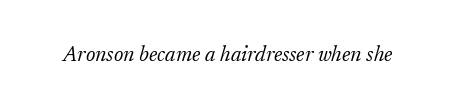
Q: Is the text bold? A: No.
Q: Is the text italic (slanted)? A: Yes, it leans right by about 17 degrees.
Q: Is the text underlined? A: No.
Q: Is the spacing between letters normal or unusually wide? A: Normal.
